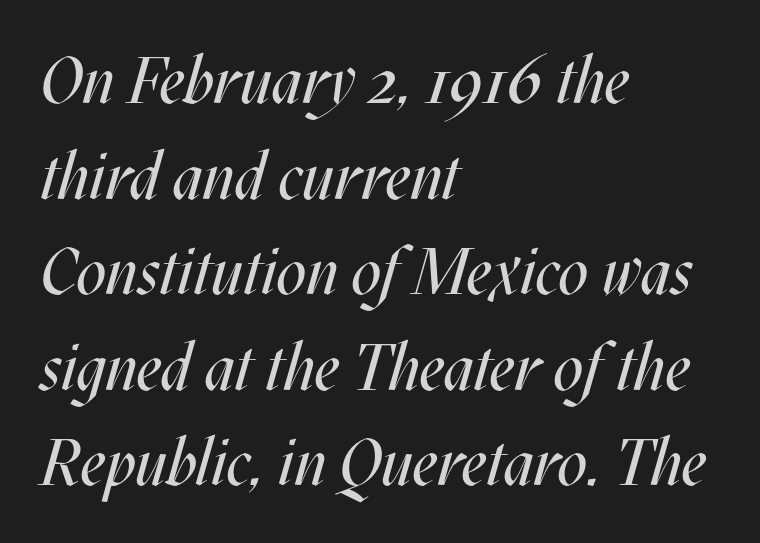
{"italic": "yes", "lean": "right", "slant_degrees": 17, "bold": "no", "weight": "regular", "width": "condensed", "stroke_contrast": "medium", "x_height": "large", "monospaced": "no", "underline": "no", "align": "left", "line_spacing": "normal", "line_spacing_ratio": 1.47, "letter_spacing": "normal", "letter_spacing_em": 0.0, "glyph_px": 65}
